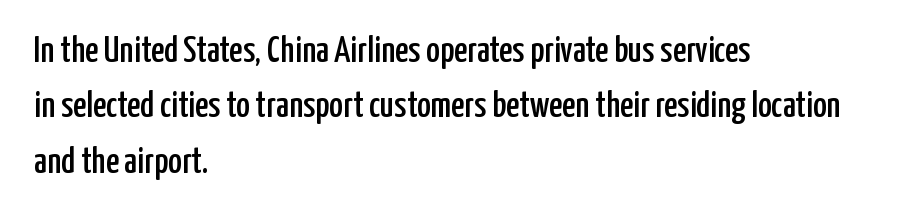
Q: Is the text italic (slanted)? A: No, it is upright.
Q: Is the typeface a serif or a sans-serif typeface? A: Sans-serif.
Q: Is the text underlined? A: No.
Q: How is the paragraph aligned? A: Left-aligned.
Q: Is the spacing between letters normal or unusually wide? A: Normal.
Q: Is the spacing between lines tight, normal or loose? A: Normal.
Q: Width (condensed, normal, or wide)? A: Condensed.
Q: Stroke contrast? A: Low.
Q: x-height? A: Medium.
Q: Monospaced? A: No.
